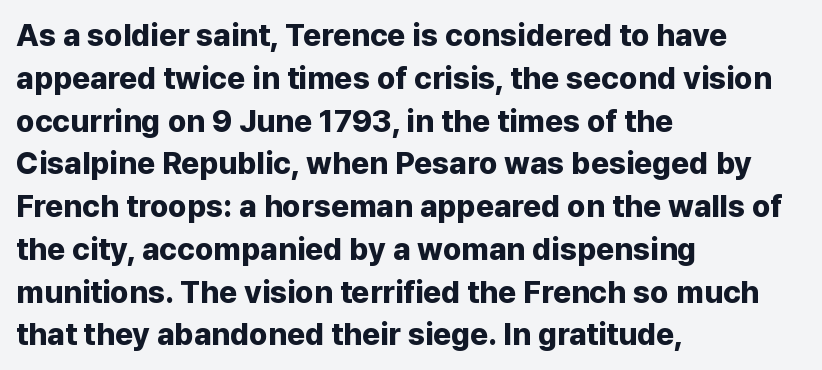
Q: Is the text bold? A: Yes.
Q: Is the text italic (slanted)? A: No, it is upright.
Q: Is the typeface a serif or a sans-serif typeface? A: Sans-serif.
Q: Is the text underlined? A: No.
Q: How is the paragraph aligned? A: Left-aligned.
Q: Is the spacing between letters normal or unusually wide? A: Normal.
Q: Is the spacing between lines tight, normal or loose? A: Normal.
Q: Width (condensed, normal, or wide)? A: Normal.
Q: Stroke contrast? A: Low.
Q: x-height? A: Medium.
Q: Monospaced? A: No.
